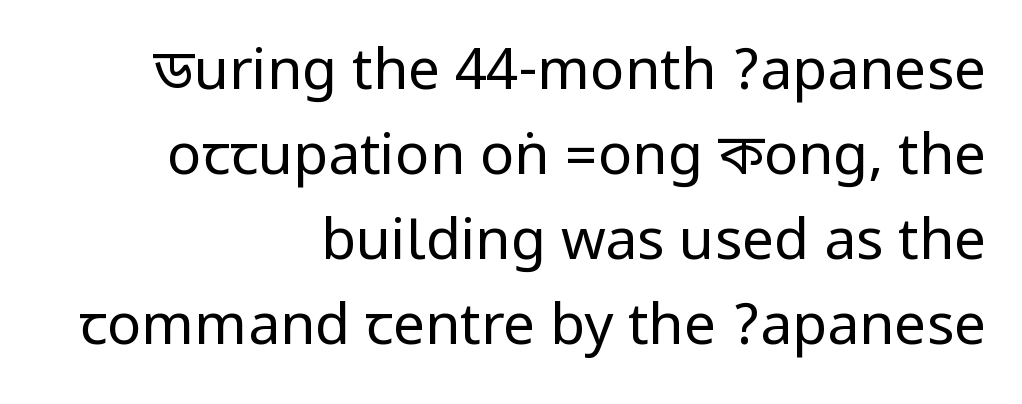
The image shows 57 px regular-weight, condensed sans-serif type, upright; set right-aligned, normal line spacing (1.49x), normal letter spacing, not underlined; low stroke contrast.
